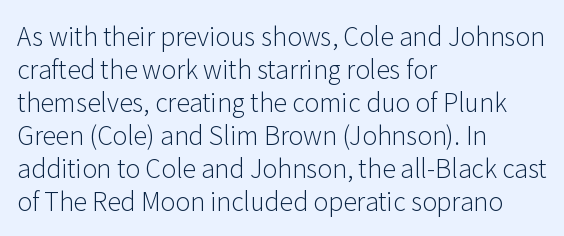
{"italic": "no", "bold": "no", "underline": "no", "align": "left", "line_spacing": "normal", "line_spacing_ratio": 1.32, "letter_spacing": "normal", "letter_spacing_em": 0.0, "glyph_px": 25}
